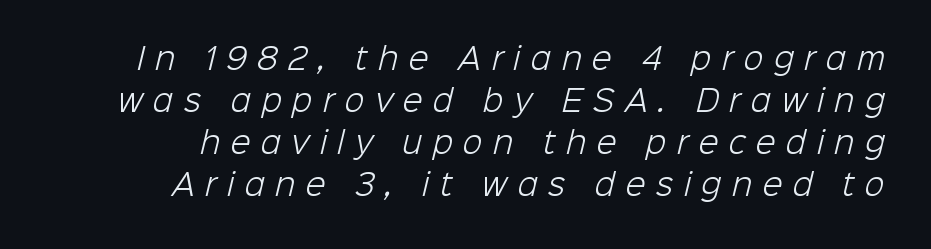
{"serif": "no", "bold": "no", "weight": "light", "width": "normal", "stroke_contrast": "low", "x_height": "medium", "monospaced": "no", "underline": "no", "line_spacing": "normal", "line_spacing_ratio": 1.45, "letter_spacing": "wide", "letter_spacing_em": 0.36, "glyph_px": 29}
